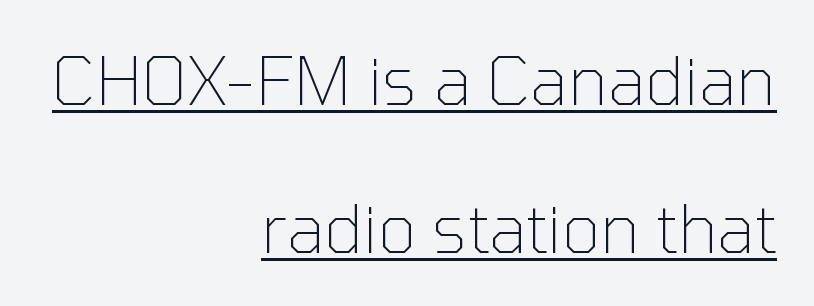
Stroke thickness stays within the range of a standard reading face or lighter. The letters carry no serifs — their stems end cleanly without finishing strokes. Descenders here cross a horizontal rule under the line. You could not count columns in this text — the font is proportionally spaced. No extra tracking has been applied to these lines.
